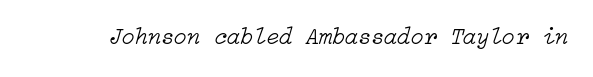
{"italic": "yes", "lean": "right", "slant_degrees": 15, "bold": "no", "underline": "no", "letter_spacing": "normal", "letter_spacing_em": 0.0, "glyph_px": 24}
